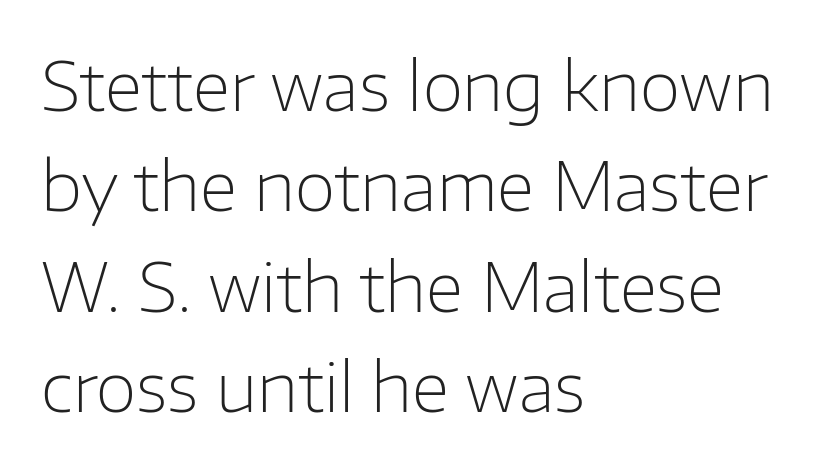
The image shows 67 px light sans-serif type, upright; set left-aligned, normal line spacing (1.5x), normal letter spacing, not underlined; low stroke contrast and a medium x-height.
